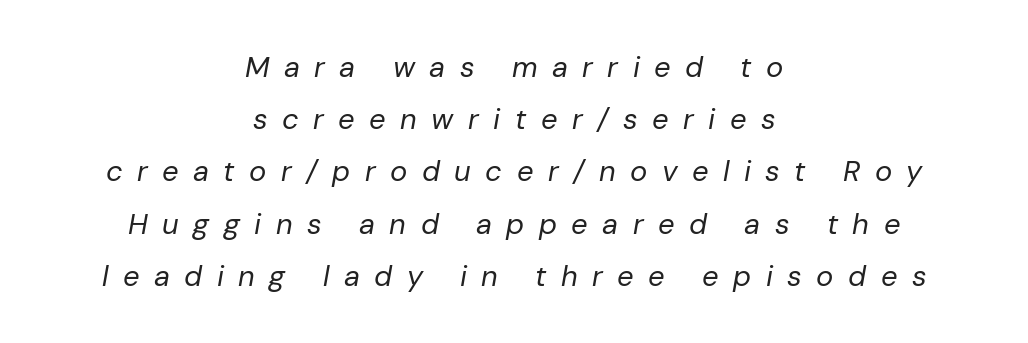
Observe the lean: these are italic letterforms. A bare baseline throughout the passage. Looks like regular typesetting: each glyph gets only the width it needs. The whitespace from short lines is split evenly between both sides. Heft: none added — not bold.
